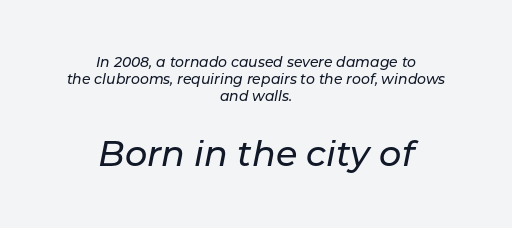
The face used here appears at its bigger size in the lower chunk. The specimen omits any rule beneath the text block's lines. Each letter keeps its own natural width here, so spacing adapts to shape. The paragraph shown floats in the horizontal middle. You could call the tracking neutral — neither tight nor loose.
